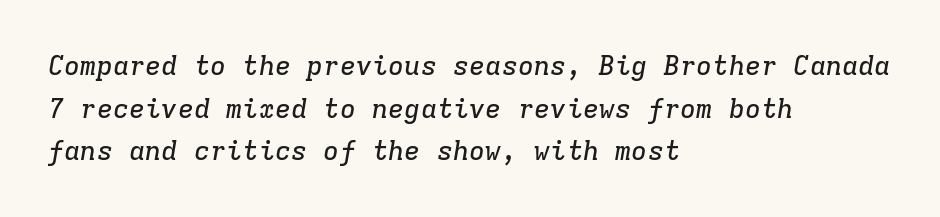
The image shows 27 px text type, italic (leaning right); set left-aligned, normal line spacing (1.58x), normal letter spacing, not underlined.
